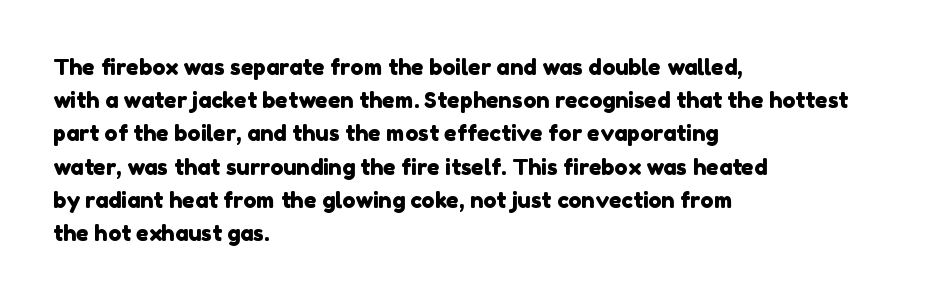
{"underline": "no", "align": "left", "line_spacing": "normal", "line_spacing_ratio": 1.51, "letter_spacing": "normal", "letter_spacing_em": 0.0, "glyph_px": 22}
